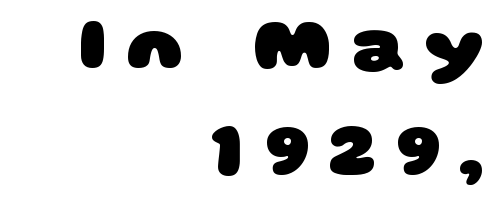
Classification — sans serif. Varying glyph widths throughout — classic text-font behaviour. The passage shown has open, widely tracked lettering throughout. The face used here has the dense, thick strokes of a bold. One glance says typical: line gaps are just what's usual.
